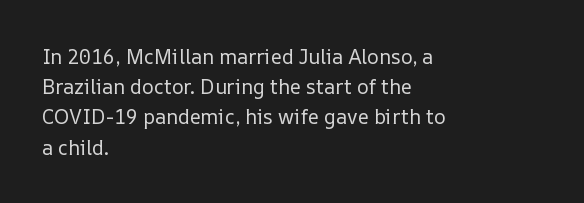
Q: Is the text bold? A: No.
Q: Is the text italic (slanted)? A: No, it is upright.
Q: Is the text underlined? A: No.
Q: How is the paragraph aligned? A: Left-aligned.
Q: Is the spacing between letters normal or unusually wide? A: Normal.
Q: Is the spacing between lines tight, normal or loose? A: Normal.
